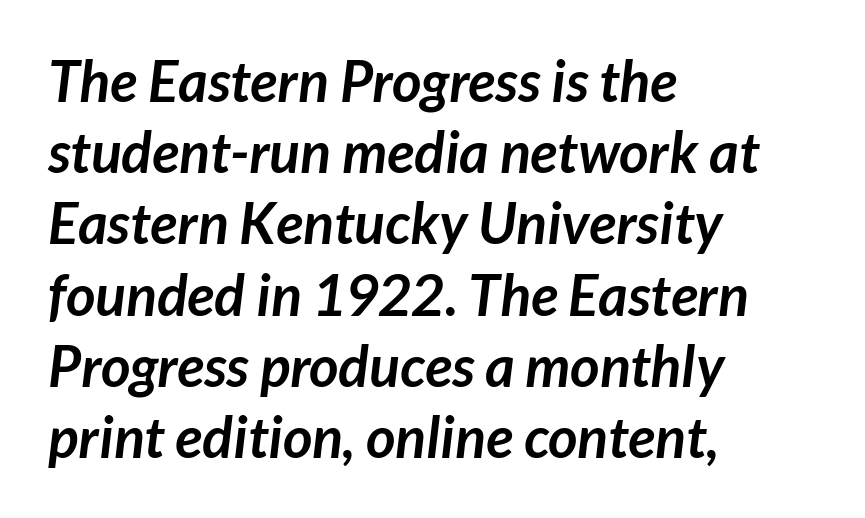
{"serif": "no", "bold": "yes", "weight": "semibold", "width": "normal", "stroke_contrast": "low", "x_height": "medium", "monospaced": "no", "underline": "no", "align": "left", "line_spacing": "normal", "line_spacing_ratio": 1.25, "letter_spacing": "normal", "letter_spacing_em": 0.0, "glyph_px": 57}
